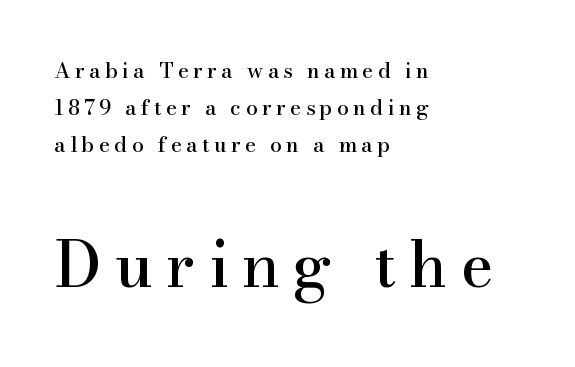
Here the glyphs are tracked loosely, breaking word shapes into spaced letters. The emphasis by scale lands on block number two, below. Old-style or modern, the face here clearly has serifs. Notice how the stems are strictly vertical — no italics here. Alignment: flush left.
